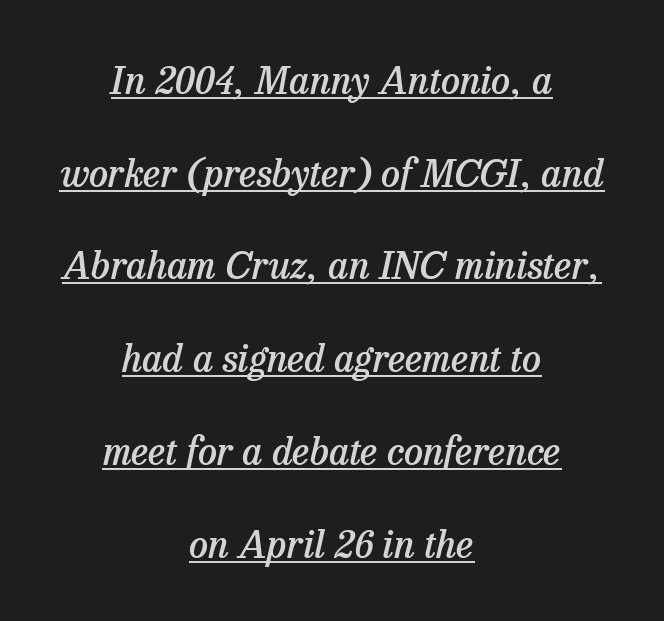
The specimen includes a rule beneath the text block's lines. Tracking here is standard; glyphs follow each other at the usual distance. Regarding leading, the lines here are spaced well apart. Small tapered or slab feet sit at the stroke ends, so this counts as serif. Strokes here are thickened, but only to semibold level. The lettering tilts uniformly, giving the passage an italic look.
